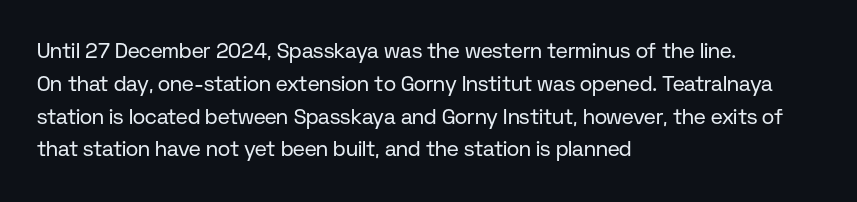
Upright lettering throughout. The rows are spaced the way most documents space them. These lines stack with their left ends in a neat column. The space beneath each line is pristine and unruled. This sample uses plain, unmodified letter spacing. Stem width sits at or under what a default text font uses.
